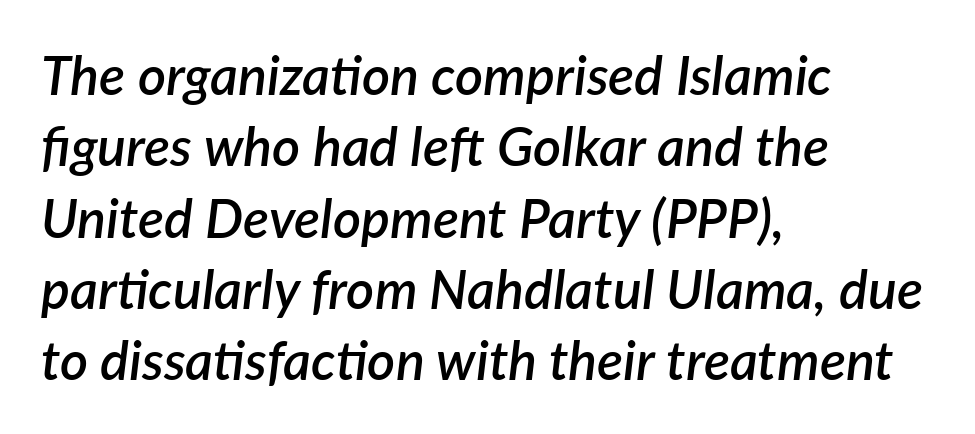
The image shows 54 px semibold type, italic (leaning right); set left-aligned, normal line spacing (1.32x), normal letter spacing, not underlined; low stroke contrast and a medium x-height.
